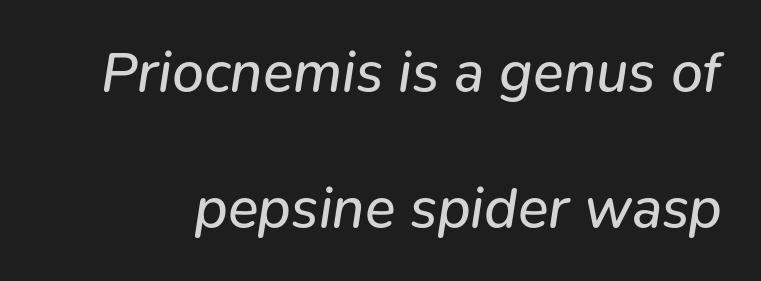
The image shows 57 px regular-weight type, italic (leaning right); set loose line spacing (2.38x), normal letter spacing, not underlined; low stroke contrast and a medium x-height.
